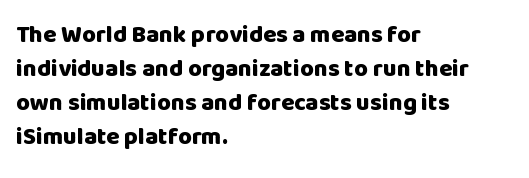
{"italic": "no", "bold": "yes", "underline": "no", "align": "left", "line_spacing": "normal", "line_spacing_ratio": 1.42, "letter_spacing": "normal", "letter_spacing_em": 0.0, "glyph_px": 24}
